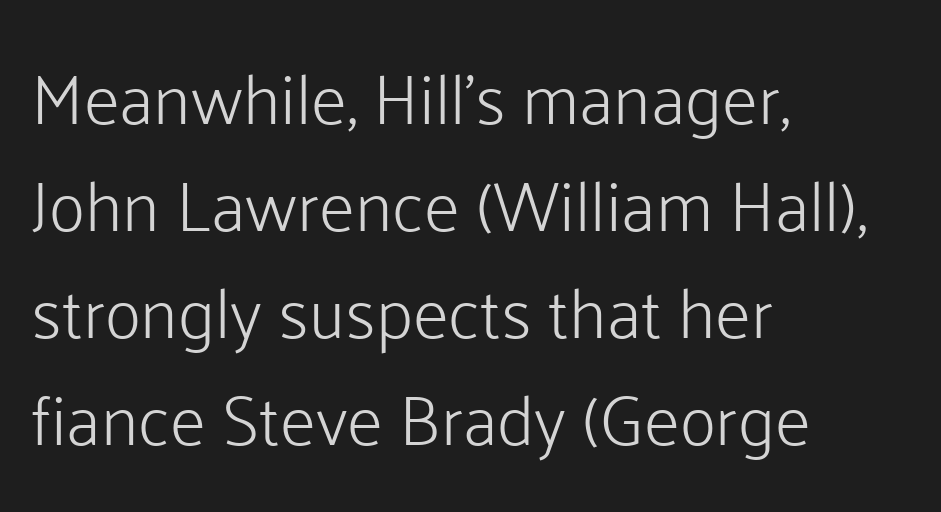
The rag falls on the right side of this text block. Caption: face not bold, strokes unweighted. Descender tails drop into unmarked territory. Notice how descenders clear the ascenders below comfortably — that's standard leading. Each word holds together tightly as a unit, with standard inter-letter gaps. These lines are composed in type without serifs.
